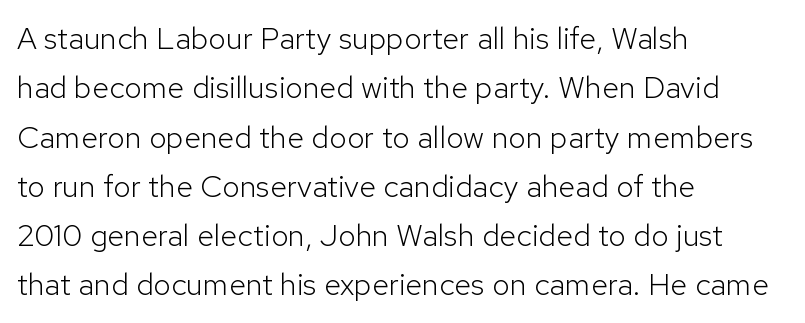
Q: Is the text bold? A: No.
Q: Is the text italic (slanted)? A: No, it is upright.
Q: Is the typeface a serif or a sans-serif typeface? A: Sans-serif.
Q: Is the text underlined? A: No.
Q: How is the paragraph aligned? A: Left-aligned.
Q: Is the spacing between letters normal or unusually wide? A: Normal.
Q: Is the spacing between lines tight, normal or loose? A: Normal.
Q: Width (condensed, normal, or wide)? A: Normal.
Q: Stroke contrast? A: Low.
Q: x-height? A: Medium.
Q: Monospaced? A: No.
